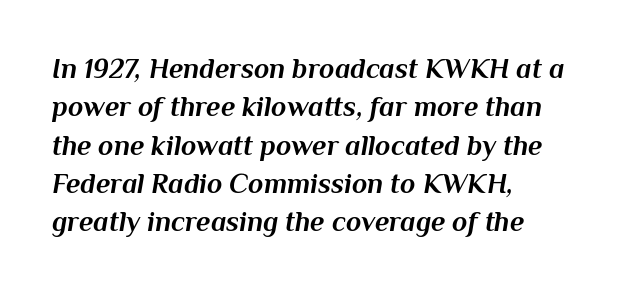
Q: Is the text bold? A: Yes.
Q: Is the text italic (slanted)? A: Yes, it leans right by about 10 degrees.
Q: Is the text underlined? A: No.
Q: How is the paragraph aligned? A: Left-aligned.
Q: Is the spacing between letters normal or unusually wide? A: Normal.
Q: Is the spacing between lines tight, normal or loose? A: Normal.
Q: Width (condensed, normal, or wide)? A: Normal.
Q: Stroke contrast? A: Medium.
Q: x-height? A: Medium.
Q: Monospaced? A: No.
